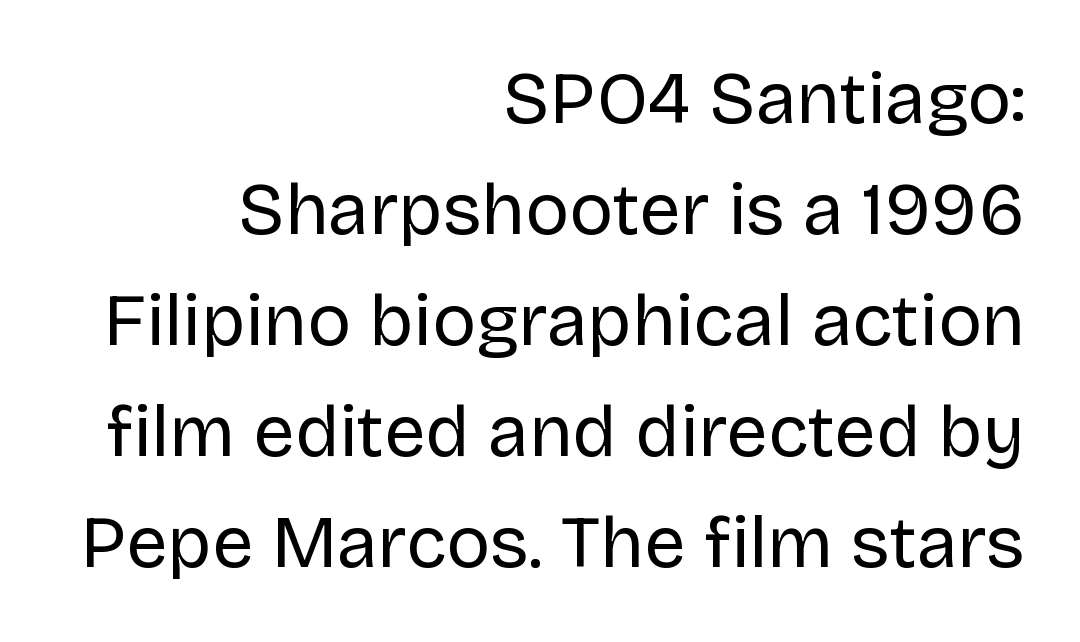
The image shows 73 px regular-weight sans-serif type, upright; set right-aligned, normal line spacing (1.52x), normal letter spacing, not underlined; low stroke contrast and a large x-height.
